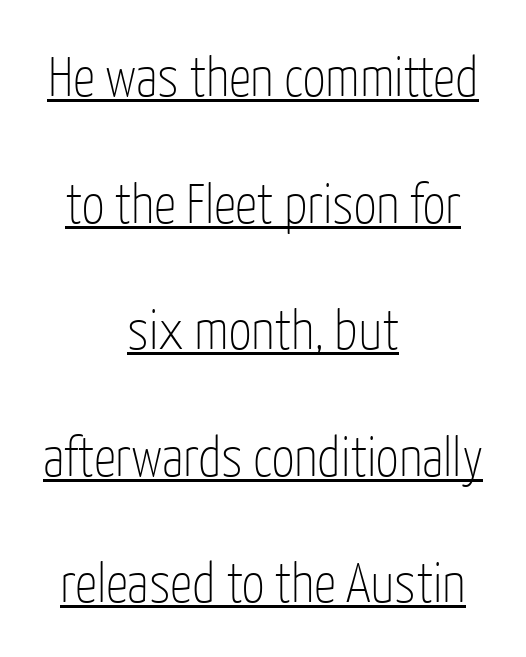
{"serif": "no", "italic": "no", "bold": "no", "weight": "thin", "width": "condensed", "stroke_contrast": "low", "x_height": "medium", "monospaced": "no", "underline": "yes", "align": "center", "line_spacing": "loose", "line_spacing_ratio": 2.26, "letter_spacing": "normal", "letter_spacing_em": 0.0, "glyph_px": 56}
